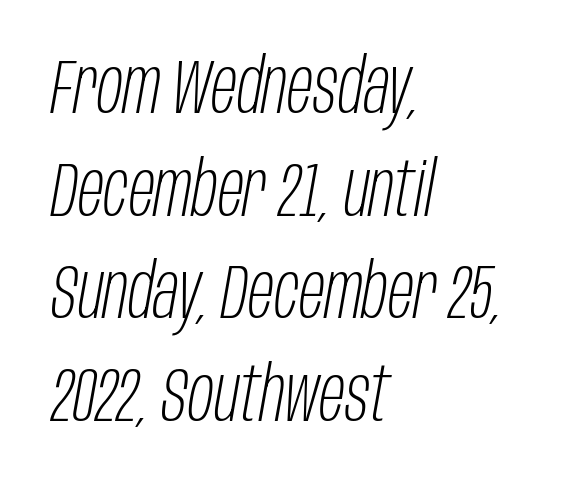
These lines are rendered in a variable-pitch font. Summary of weight: not heavy and not bold. The rows are spaced the way most documents space them. Look at the tracking — it's just the regular setting, nothing added. The typography opts for an oblique posture over an upright one.
